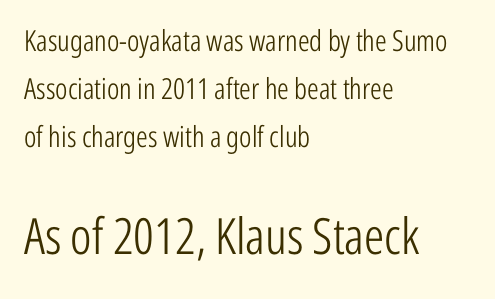
Each new line begins a customary step beneath the previous one. Looks like regular typesetting: each glyph gets only the width it needs. A typesetter would label this face a sans. The letters stand straight up with perfectly vertical stems. Plain, unruled lines of type. This sample uses plain, unmodified letter spacing.
